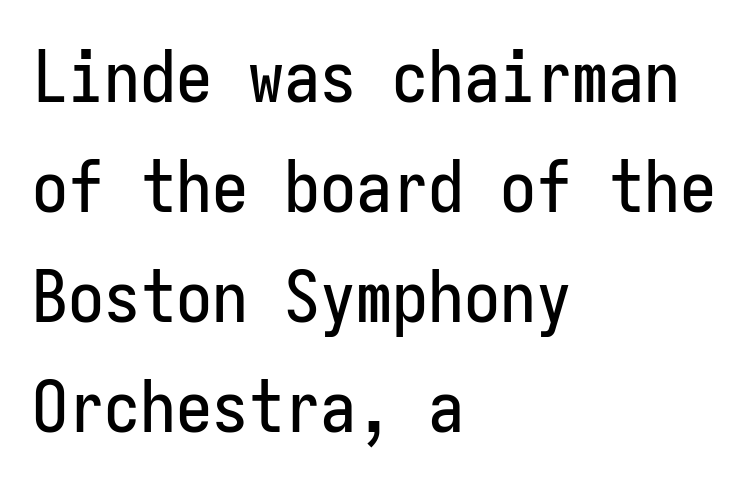
Compared with typical paragraphs, the rows here are spaced about the same. This rendering employs a face without finishing strokes, i.e., a sans-serif. The rendering uses typewriter-style spacing with identical character cells. The words here are not underlined. The axis of the letterforms is exactly vertical.
